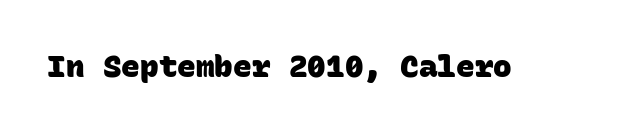
The image shows 31 px heavy sans-serif type, monospaced; set normal letter spacing, not underlined; low stroke contrast and a large x-height.
